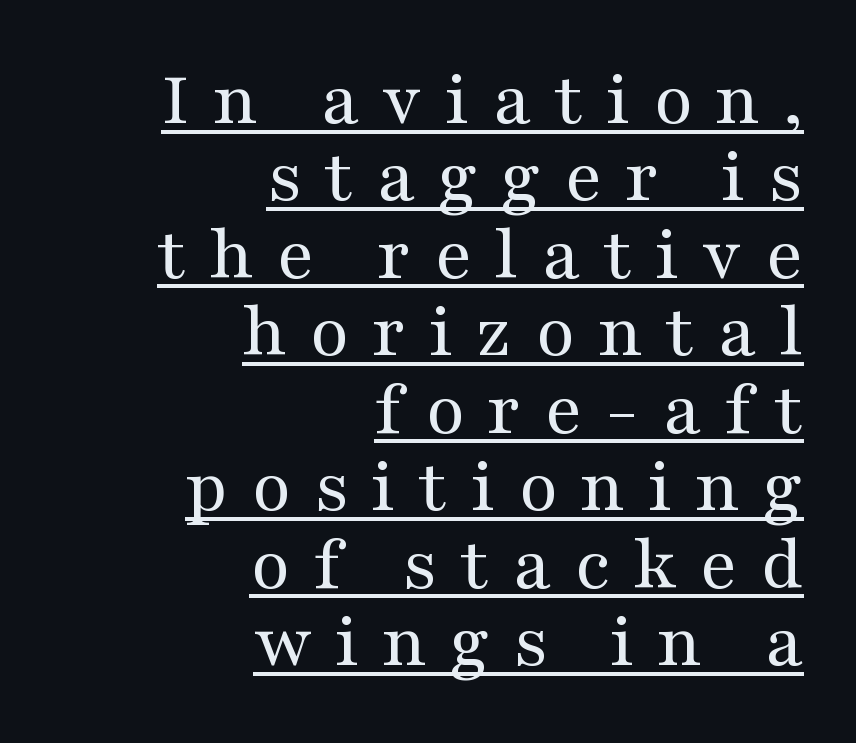
Q: Is the text bold? A: No.
Q: Is the text italic (slanted)? A: No, it is upright.
Q: Is the typeface a serif or a sans-serif typeface? A: Serif.
Q: Is the text underlined? A: Yes.
Q: How is the paragraph aligned? A: Right-aligned.
Q: Is the spacing between letters normal or unusually wide? A: Unusually wide.
Q: Is the spacing between lines tight, normal or loose? A: Tight.
Q: Width (condensed, normal, or wide)? A: Wide.
Q: Stroke contrast? A: Medium.
Q: x-height? A: Medium.
Q: Monospaced? A: No.
